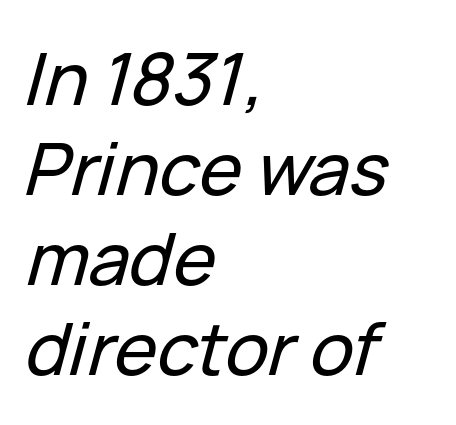
Horizontally, the lines are justified to the leading edge only. Is this a fixed-width face? No — the glyphs have proportional, varying widths. The specimen reads as italic at a glance. Type without underlining. Words appear dense and cohesive because spacing is normal. Honestly, the row spacing looks completely unremarkable.
